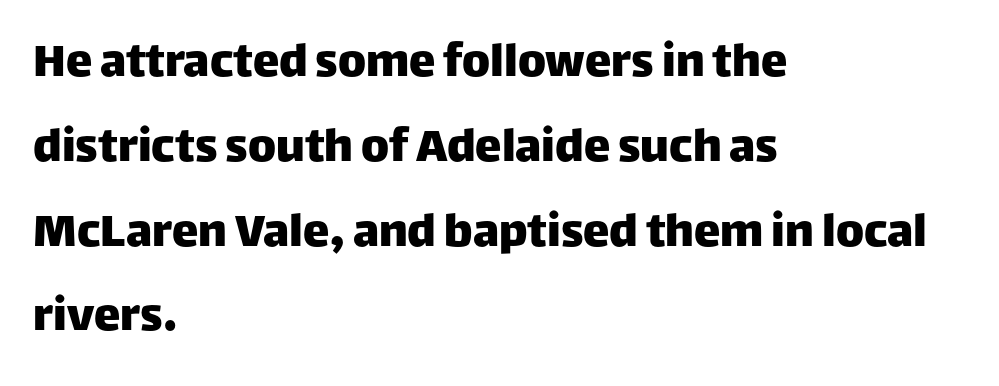
Think of a printed novel: that variable character pitch is what you see here. Type without underlining. These lines sit exactly where default settings would place them. Characters remain perfectly vertical along every line. Tracking here is standard; glyphs follow each other at the usual distance. Left-aligned paragraph, ragged on the right.
